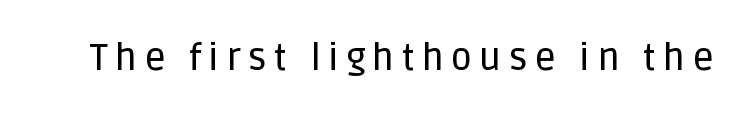
{"serif": "no", "italic": "no", "width": "normal", "stroke_contrast": "low", "x_height": "large", "monospaced": "no", "underline": "no", "glyph_px": 37}
